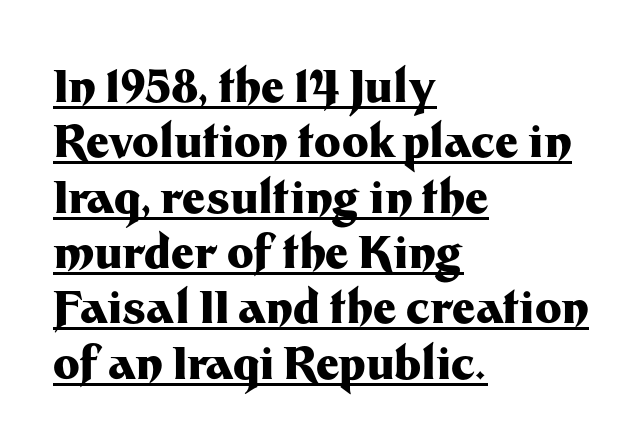
{"serif": "no", "italic": "no", "bold": "yes", "weight": "heavy", "width": "normal", "stroke_contrast": "medium", "x_height": "medium", "monospaced": "no", "underline": "yes", "align": "left", "line_spacing_ratio": 1.23, "letter_spacing": "normal", "letter_spacing_em": 0.0, "glyph_px": 45}
